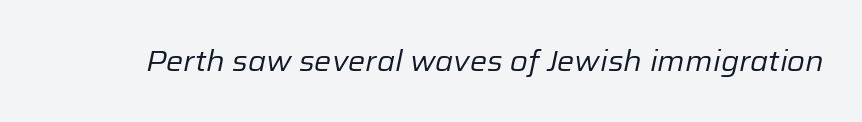
The image shows 29 px regular-weight type, italic (leaning right); set normal letter spacing, not underlined; low stroke contrast and a medium x-height.
